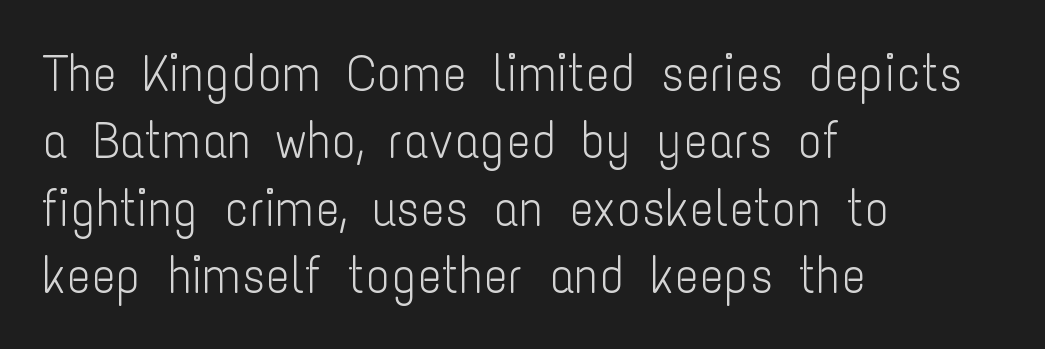
{"serif": "no", "italic": "no", "bold": "no", "weight": "light", "width": "condensed", "stroke_contrast": "low", "x_height": "medium", "monospaced": "no", "underline": "no", "align": "left", "line_spacing": "normal", "line_spacing_ratio": 1.32, "letter_spacing": "normal", "letter_spacing_em": 0.0, "glyph_px": 51}
